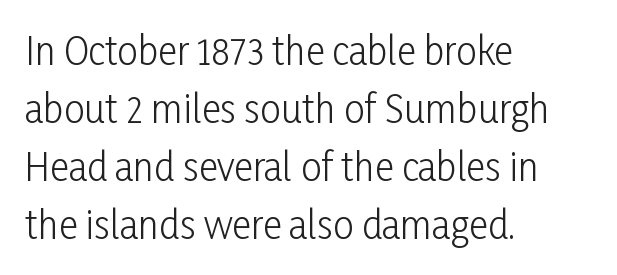
Q: Is the text bold? A: No.
Q: Is the text italic (slanted)? A: No, it is upright.
Q: Is the typeface a serif or a sans-serif typeface? A: Sans-serif.
Q: Is the text underlined? A: No.
Q: How is the paragraph aligned? A: Left-aligned.
Q: Is the spacing between letters normal or unusually wide? A: Normal.
Q: Is the spacing between lines tight, normal or loose? A: Normal.
Q: Width (condensed, normal, or wide)? A: Condensed.
Q: Stroke contrast? A: Low.
Q: x-height? A: Medium.
Q: Monospaced? A: No.
